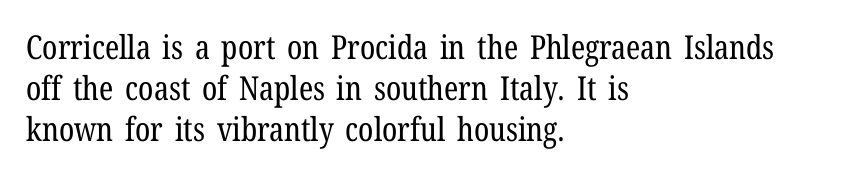
Q: Is the text bold? A: No.
Q: Is the text italic (slanted)? A: No, it is upright.
Q: Is the typeface a serif or a sans-serif typeface? A: Serif.
Q: Is the text underlined? A: No.
Q: How is the paragraph aligned? A: Left-aligned.
Q: Is the spacing between letters normal or unusually wide? A: Normal.
Q: Width (condensed, normal, or wide)? A: Condensed.
Q: Stroke contrast? A: Low.
Q: x-height? A: Medium.
Q: Monospaced? A: No.
